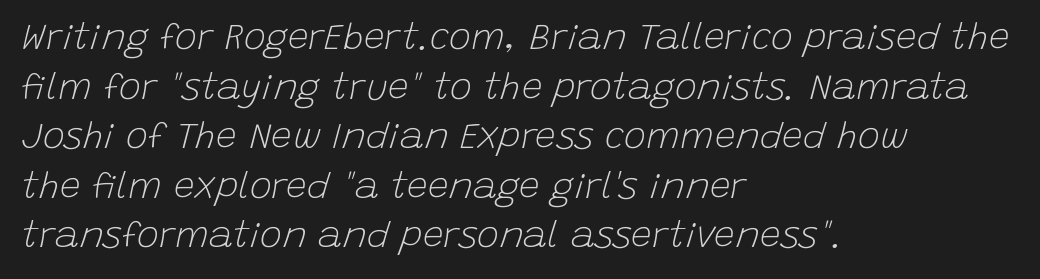
Q: Is the text bold? A: No.
Q: Is the text italic (slanted)? A: Yes, it leans right by about 15 degrees.
Q: Is the text underlined? A: No.
Q: How is the paragraph aligned? A: Left-aligned.
Q: Is the spacing between letters normal or unusually wide? A: Normal.
Q: Is the spacing between lines tight, normal or loose? A: Normal.
Q: Width (condensed, normal, or wide)? A: Normal.
Q: Stroke contrast? A: Low.
Q: x-height? A: Large.
Q: Monospaced? A: No.
